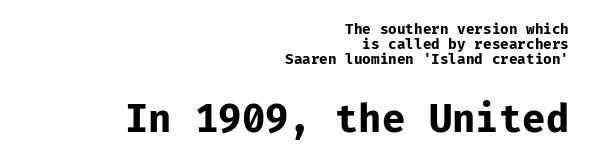
{"serif": "no", "italic": "no", "bold": "yes", "weight": "bold", "width": "normal", "stroke_contrast": "low", "x_height": "medium", "monospaced": "yes", "underline": "no", "align": "right", "line_spacing": "tight", "line_spacing_ratio": 1.06, "letter_spacing": "normal", "letter_spacing_em": 0.0, "larger_block": "second", "size_ratio": 2.71, "glyph_px": 38}
